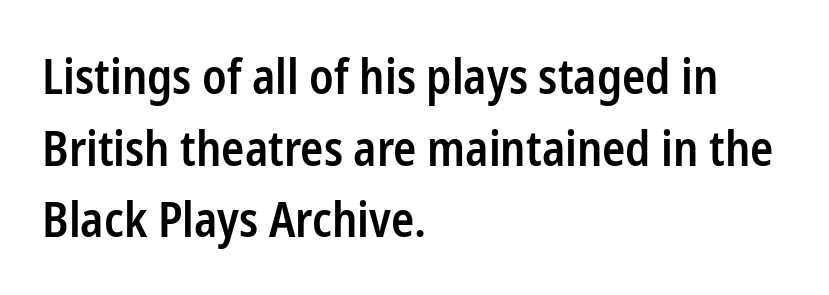
Q: Is the text bold? A: Semi-bold.
Q: Is the text italic (slanted)? A: No, it is upright.
Q: Is the typeface a serif or a sans-serif typeface? A: Sans-serif.
Q: Is the text underlined? A: No.
Q: How is the paragraph aligned? A: Left-aligned.
Q: Is the spacing between letters normal or unusually wide? A: Normal.
Q: Is the spacing between lines tight, normal or loose? A: Normal.
Q: Width (condensed, normal, or wide)? A: Condensed.
Q: Stroke contrast? A: Low.
Q: x-height? A: Medium.
Q: Monospaced? A: No.
